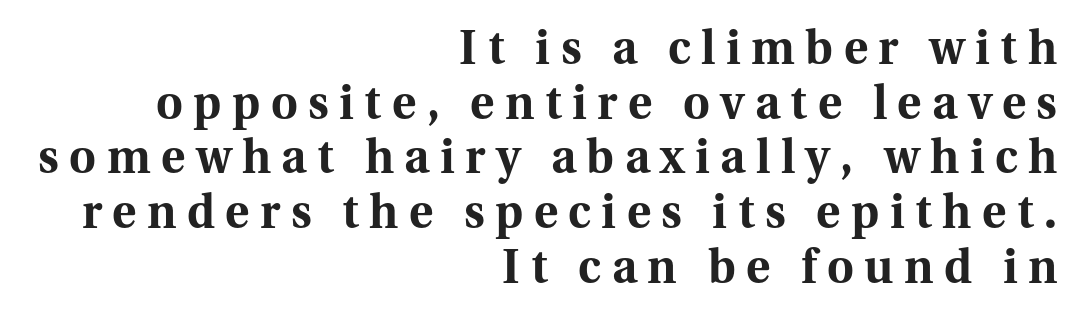
Do the characters align in a grid? No, the font is proportional. Quick note: not italic, upright. In terms of letterform style, serifs are clearly present. I'd describe the lettering as bold — thick and assertive. The space beneath each line is pristine and unruled. Alignment: flush right.
